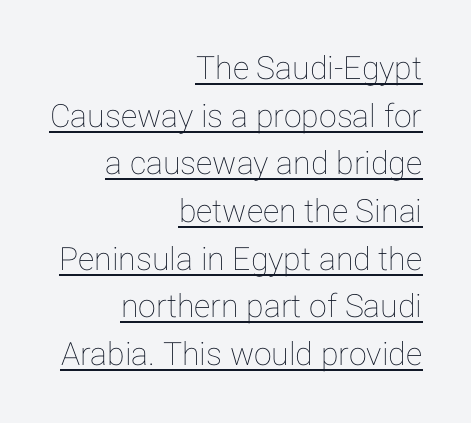
{"italic": "no", "width": "normal", "stroke_contrast": "low", "x_height": "medium", "monospaced": "no", "underline": "yes", "align": "right", "line_spacing": "normal", "line_spacing_ratio": 1.49, "letter_spacing": "normal", "letter_spacing_em": 0.0, "glyph_px": 32}
